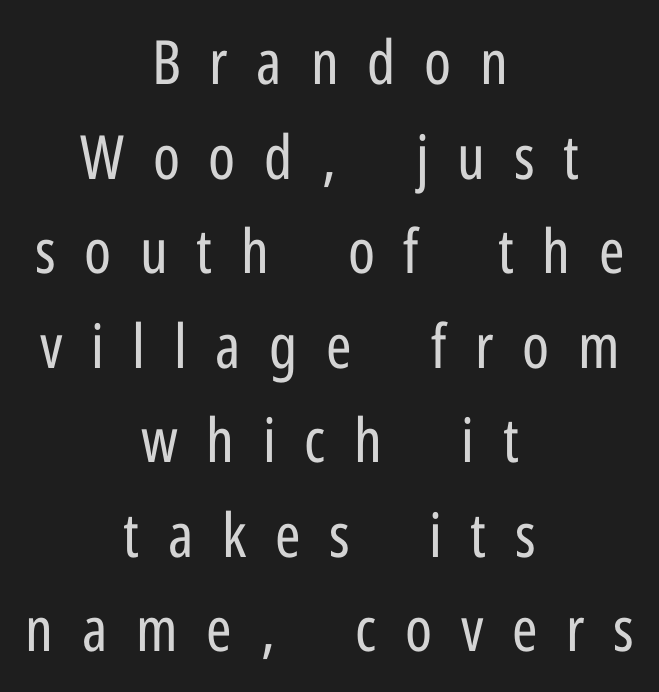
The image shows 61 px regular-weight, condensed sans-serif type, upright; set centered, normal line spacing (1.55x), unusually wide letter spacing (+0.47 em), not underlined; low stroke contrast and a medium x-height.
